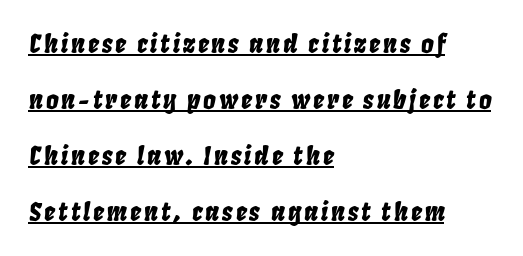
The face used here appears with an underline applied. The designer dialed line spacing up above the default. Left-aligned paragraph, ragged on the right. Notice how the stems are inclined rather than vertical — that's the hallmark of italics.
